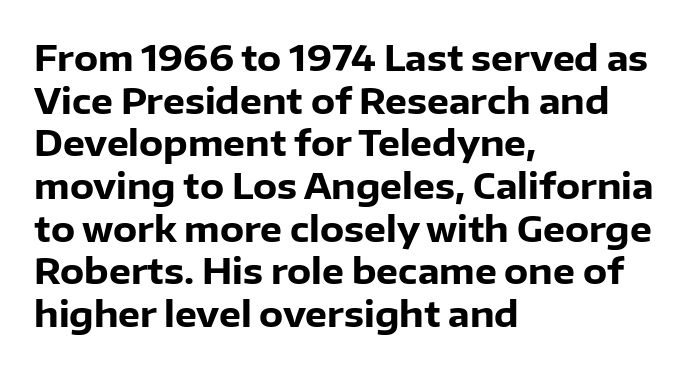
The image shows 35 px heavy sans-serif type, upright; set left-aligned, line spacing 1.22x, normal letter spacing, not underlined; low stroke contrast and a medium x-height.
